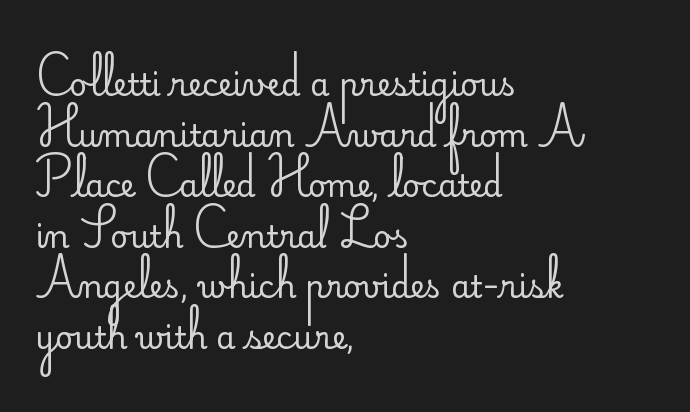
The image shows 31 px regular-weight sans-serif type, upright; set left-aligned, normal line spacing (1.63x), normal letter spacing, not underlined; low stroke contrast and a small x-height.
